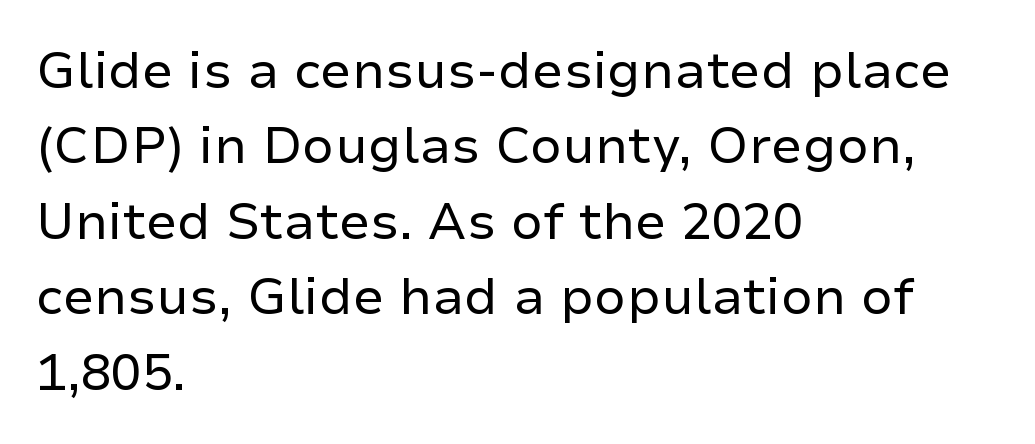
Q: Is the text bold? A: No.
Q: Is the text italic (slanted)? A: No, it is upright.
Q: Is the typeface a serif or a sans-serif typeface? A: Sans-serif.
Q: Is the text underlined? A: No.
Q: How is the paragraph aligned? A: Left-aligned.
Q: Is the spacing between letters normal or unusually wide? A: Normal.
Q: Is the spacing between lines tight, normal or loose? A: Normal.
Q: Width (condensed, normal, or wide)? A: Normal.
Q: Stroke contrast? A: Low.
Q: x-height? A: Medium.
Q: Monospaced? A: No.
